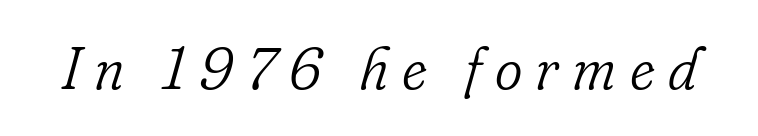
Q: Is the text bold? A: No.
Q: Is the text italic (slanted)? A: Yes, it leans right by about 16 degrees.
Q: Is the typeface a serif or a sans-serif typeface? A: Serif.
Q: Is the text underlined? A: No.
Q: Is the spacing between letters normal or unusually wide? A: Unusually wide.
Q: Width (condensed, normal, or wide)? A: Normal.
Q: Stroke contrast? A: Low.
Q: x-height? A: Small.
Q: Monospaced? A: No.
